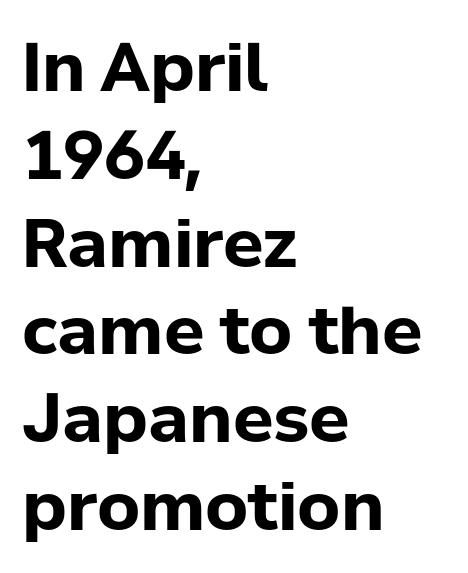
Successive baselines arrive at the customary interval. Caption: standard tracking, unaltered. The rendering uses natural spacing where letterforms have individual widths. Serif or sans? Sans — the stroke terminals are bare. The glyphs have the mass of a bold cut.
